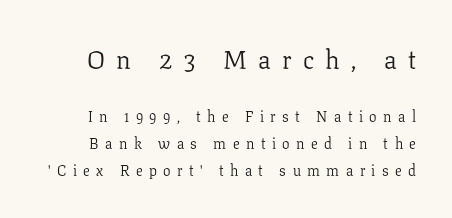
The image shows 26 px text type, upright; set line spacing 1.79x, unusually wide letter spacing (+0.43 em), not underlined; the first (top) block is 1.73x larger.
